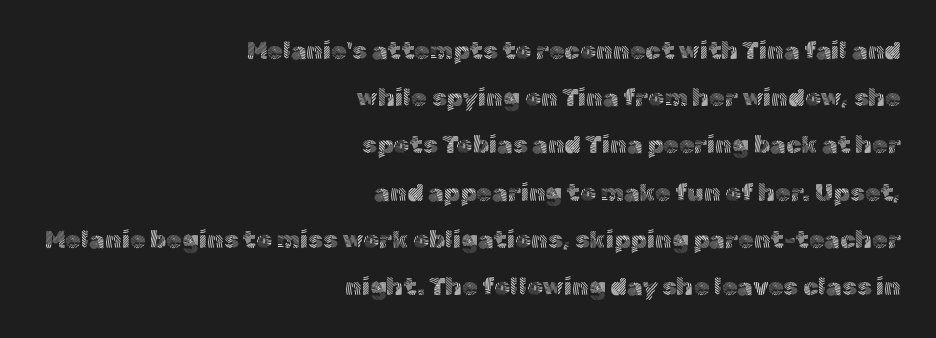
Q: Is the text bold? A: No.
Q: Is the text italic (slanted)? A: No, it is upright.
Q: Is the text underlined? A: No.
Q: How is the paragraph aligned? A: Right-aligned.
Q: Is the spacing between letters normal or unusually wide? A: Normal.
